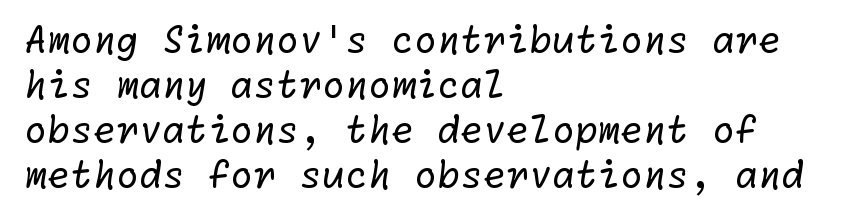
Check the space under the baseline: it is left empty. This rendering employs a face without finishing strokes, i.e., a sans-serif. Is the stroke heavy? The answer is a plain regular-or-lighter. The letters sit at their default tracking, neither squeezed nor spread. Reading down the block, your eye returns to a fixed left position each line.
